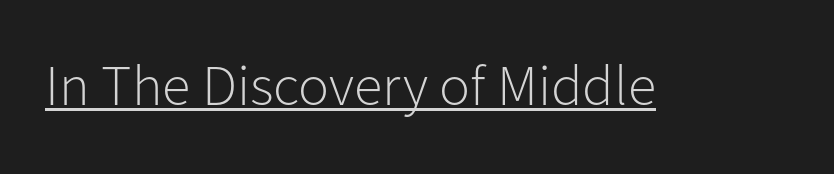
{"serif": "no", "italic": "no", "bold": "no", "weight": "light", "width": "normal", "stroke_contrast": "low", "x_height": "medium", "monospaced": "no", "underline": "yes", "letter_spacing": "normal", "letter_spacing_em": 0.0, "glyph_px": 58}
